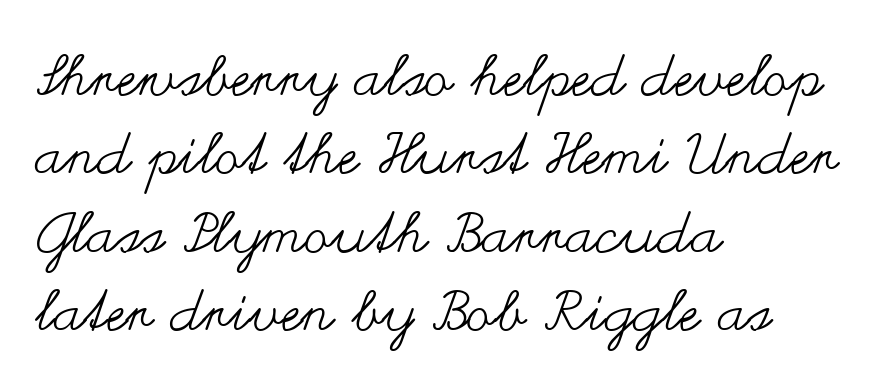
{"bold": "no", "weight": "regular", "width": "wide", "stroke_contrast": "medium", "x_height": "small", "monospaced": "no", "underline": "no", "align": "left", "line_spacing": "normal", "line_spacing_ratio": 1.4, "letter_spacing": "normal", "letter_spacing_em": 0.0, "glyph_px": 56}
